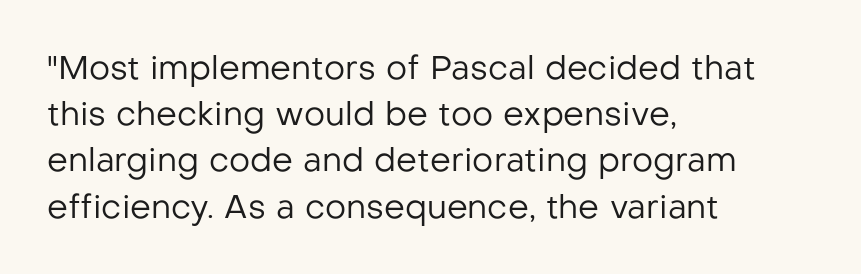
Where is the straight margin? On the left. A typesetter would call this zero additional tracking. How would I describe the line gaps? Plain and ordinary. Vertical strokes here are truly vertical. Stem width sits at or under what a default text font uses. A typesetter would call this proportional, since set widths differ per character.
